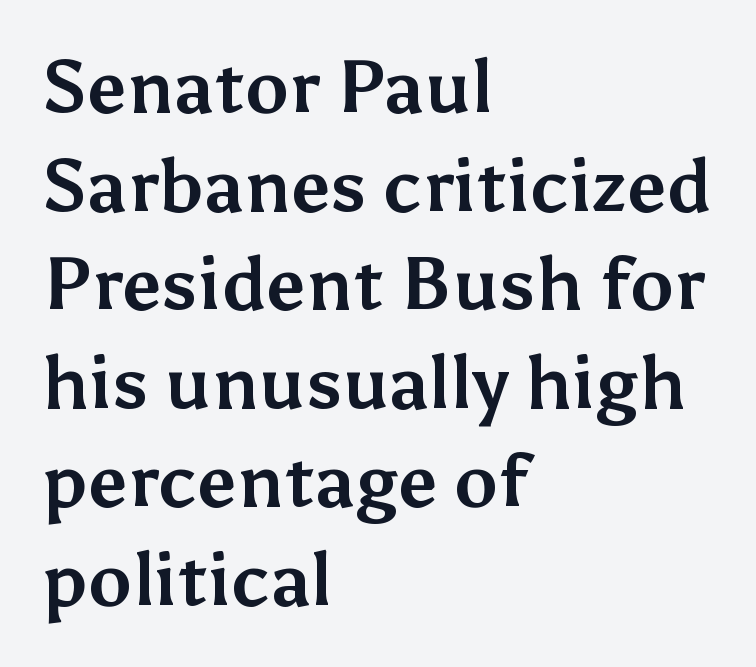
The setting favours the left margin, as ordinary paragraphs usually do. Plain, unruled lines of type. Its strokes are broad and dark, the hallmark of bold type. A roman cut, with each character standing at attention. The letters carry no serifs — their stems end cleanly without finishing strokes. This rendering leaves character spacing at its baseline value.
